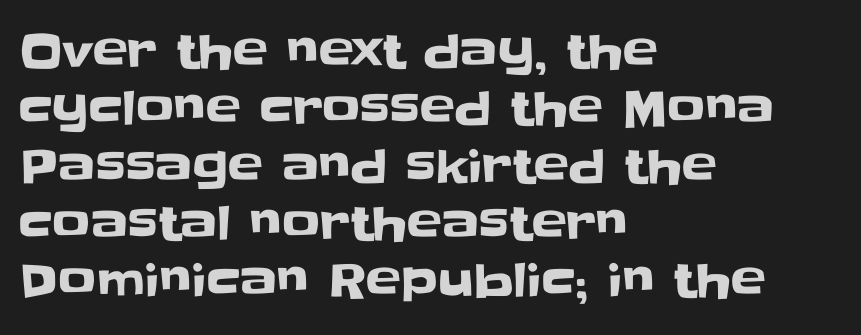
Ordinary non-slanted type is in use. What kind of face is this? One without serifs — a sans. A classic flush-left, rag-right setting is used for this passage. Underlining? Definitely not there. Nothing unusual about the tracking: characters are spaced as the font intends.
